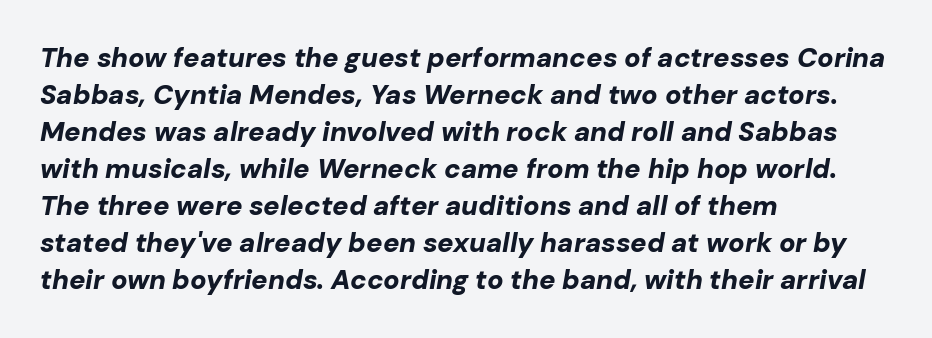
Q: Is the text bold? A: Yes.
Q: Is the text italic (slanted)? A: Yes, it leans right by about 10 degrees.
Q: Is the text underlined? A: No.
Q: How is the paragraph aligned? A: Left-aligned.
Q: Is the spacing between letters normal or unusually wide? A: Normal.
Q: Is the spacing between lines tight, normal or loose? A: Normal.
